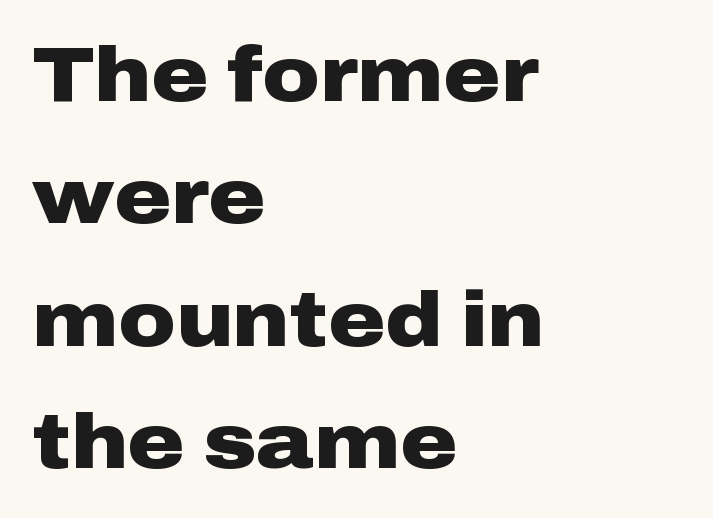
The image shows 78 px heavy, wide sans-serif type, upright; set left-aligned, normal line spacing (1.57x), normal letter spacing, not underlined; low stroke contrast and a medium x-height.
